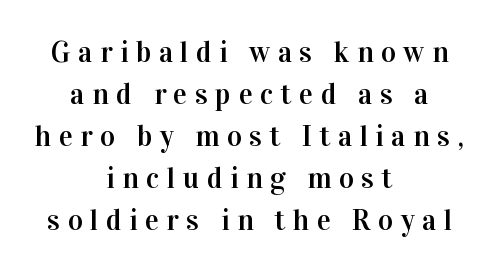
Q: Is the text italic (slanted)? A: No, it is upright.
Q: Is the typeface a serif or a sans-serif typeface? A: Serif.
Q: Is the text underlined? A: No.
Q: How is the paragraph aligned? A: Centered.
Q: Is the spacing between letters normal or unusually wide? A: Unusually wide.
Q: Is the spacing between lines tight, normal or loose? A: Normal.
Q: Width (condensed, normal, or wide)? A: Normal.
Q: Stroke contrast? A: High.
Q: x-height? A: Medium.
Q: Monospaced? A: No.
